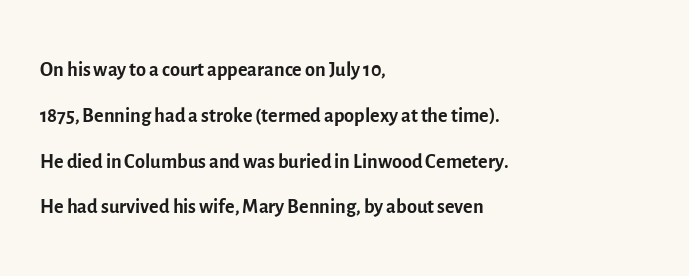
The image shows 29 px regular-weight sans-serif type, upright; set left-aligned, normal line spacing (1.58x), normal letter spacing, not underlined; a medium x-height.
